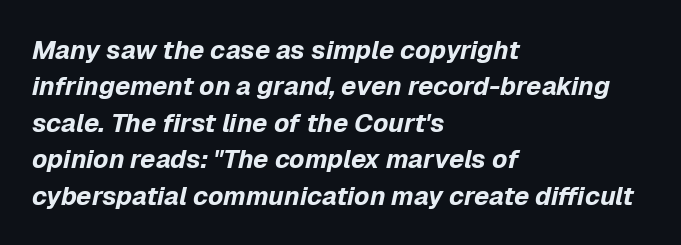
Vertically, the passage feels balanced, rows spaced as you'd expect. Lines of text with bare space underneath. The passage is arranged the way most books set body copy — flush left. These words are printed bold, with thick strokes throughout. Notice how the stems are inclined rather than vertical — that's the hallmark of italics.
